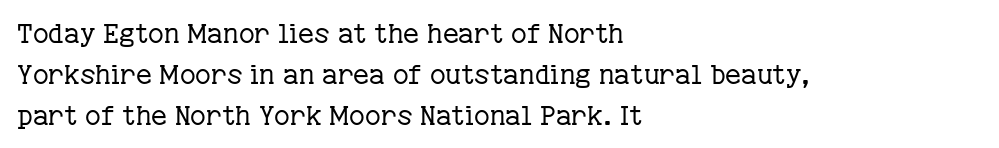
Q: Is the text bold? A: No.
Q: Is the text italic (slanted)? A: No, it is upright.
Q: Is the text underlined? A: No.
Q: How is the paragraph aligned? A: Left-aligned.
Q: Is the spacing between letters normal or unusually wide? A: Normal.
Q: Is the spacing between lines tight, normal or loose? A: Normal.
